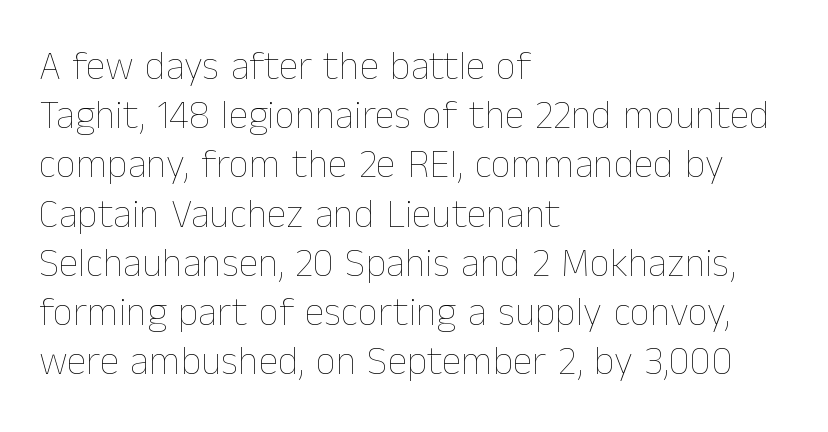
The rendering keeps characters at their native spacing. Rendered with straight, roman letterforms. A typesetter would call this proportional, since set widths differ per character. In CSS terms this would be text-align: left. Just letters on the line, the space beneath them empty.
